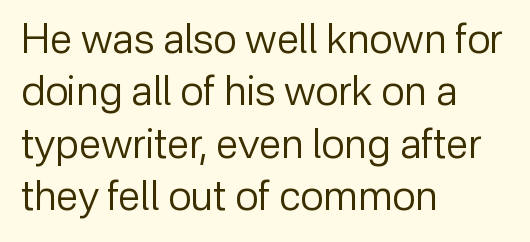
Q: Is the text bold? A: No.
Q: Is the text italic (slanted)? A: No, it is upright.
Q: Is the typeface a serif or a sans-serif typeface? A: Sans-serif.
Q: Is the text underlined? A: No.
Q: How is the paragraph aligned? A: Left-aligned.
Q: Is the spacing between letters normal or unusually wide? A: Normal.
Q: Is the spacing between lines tight, normal or loose? A: Normal.
Q: Width (condensed, normal, or wide)? A: Normal.
Q: Stroke contrast? A: Low.
Q: x-height? A: Medium.
Q: Monospaced? A: No.
